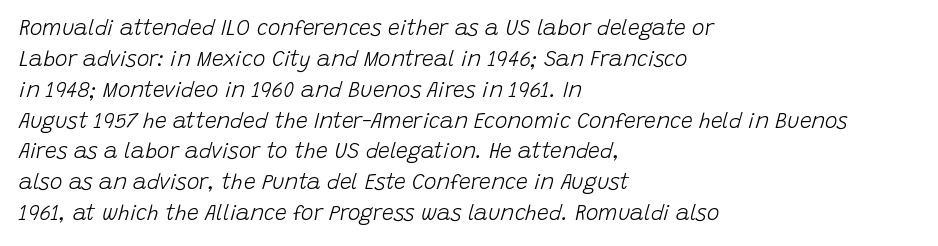
Slanted lettering throughout. Any mark beneath the type? The region is blank. The rag falls on the right side of this text block. Vertically, the passage feels balanced, rows spaced as you'd expect. A typesetter would call this zero additional tracking.
